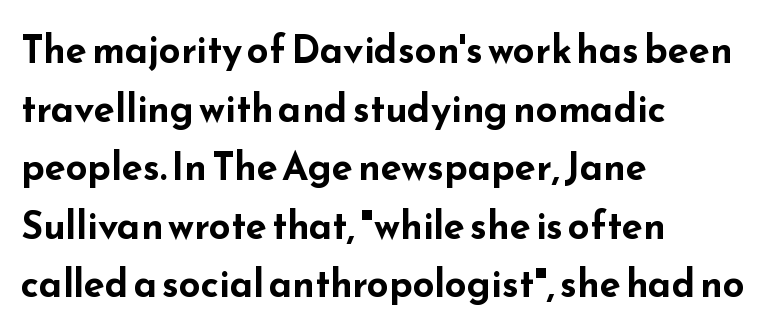
A typesetter would call this proportional, since set widths differ per character. These words are printed bold, with thick strokes throughout. A normal amount of white space separates one row of letters from the next. Observe the ordinary spacing: letters are neighbours, not strangers. The passage shown is not underscored anywhere. A sans-serif font was chosen for this passage.
